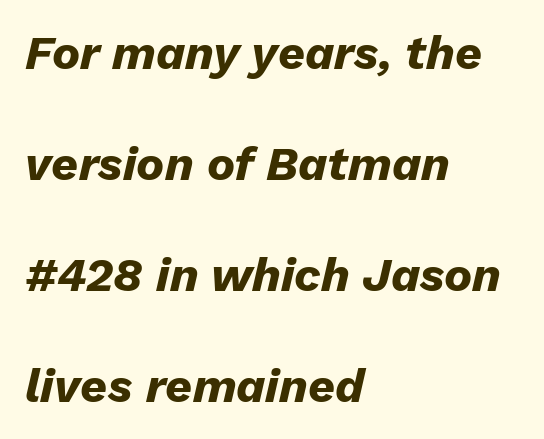
The image shows 47 px heavy type, italic (leaning right); set left-aligned, loose line spacing (2.36x), normal letter spacing, not underlined; low stroke contrast and a medium x-height.
